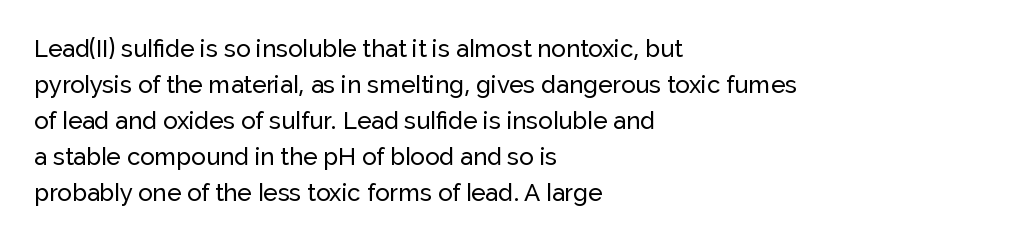
You can tell it's not italic because the verticals are truly vertical. Whoever set this chose a conventional vertical rhythm. The line texture is even and compact thanks to regular tracking. Each row of text sits above clean, open space.
